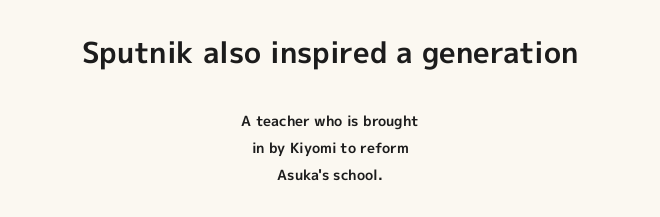
The area under the type is left untouched. The initial chunk of copy outweighs the following chunk in type size. The lettering stays uniformly vertical, giving the passage a roman look. This sample uses plain, unmodified letter spacing. The passage shown is typed in a proportional face where columns would drift. What kind of face is this? One without serifs — a sans.
